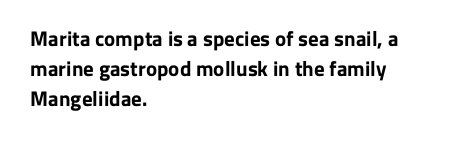
The image shows 21 px bold type, upright; set left-aligned, normal line spacing (1.44x), normal letter spacing, not underlined.
